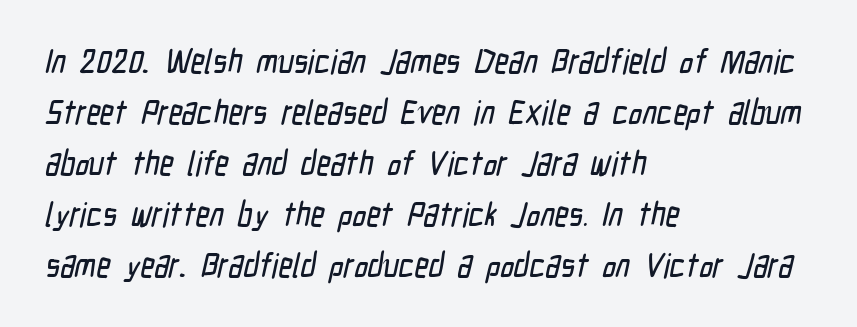
Q: Is the typeface a serif or a sans-serif typeface? A: Sans-serif.
Q: Is the text underlined? A: No.
Q: How is the paragraph aligned? A: Left-aligned.
Q: Is the spacing between letters normal or unusually wide? A: Normal.
Q: Is the spacing between lines tight, normal or loose? A: Normal.
Q: Width (condensed, normal, or wide)? A: Condensed.
Q: Stroke contrast? A: Low.
Q: x-height? A: Medium.
Q: Monospaced? A: No.
